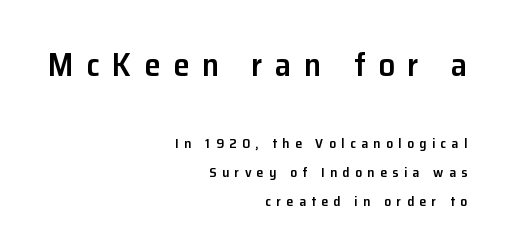
{"serif": "no", "italic": "no", "bold": "semi", "weight": "semibold", "width": "normal", "stroke_contrast": "low", "x_height": "medium", "monospaced": "no", "underline": "no", "align": "right", "line_spacing": "loose", "line_spacing_ratio": 2.06, "letter_spacing": "wide", "letter_spacing_em": 0.38, "larger_block": "first", "size_ratio": 2.36, "glyph_px": 33}
